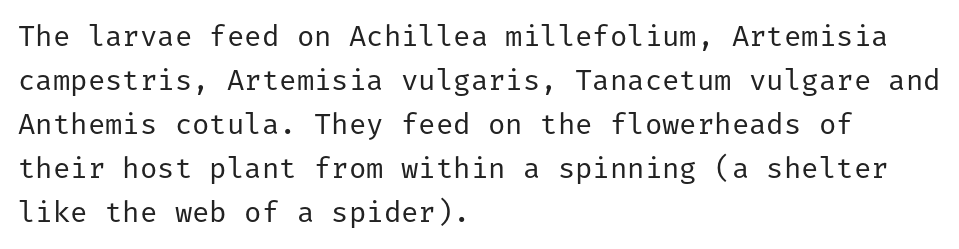
These lines keep a tight, regular rhythm from letter to letter. Classification — sans serif. Where is the straight margin? On the left. This rendering features lettering with no underline. The passage shown is not bold in any degree. Compared with typical paragraphs, the rows here are spaced about the same.
